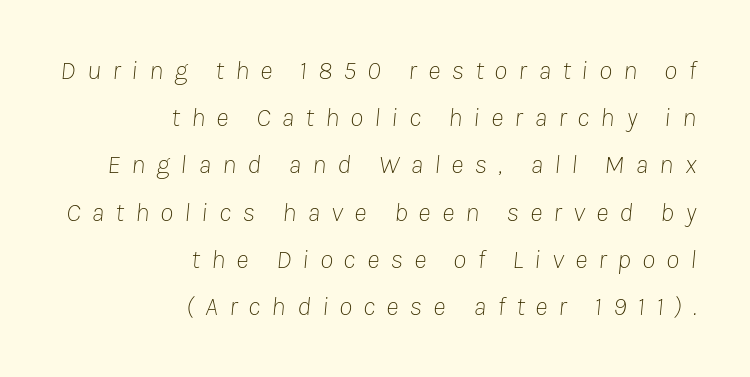
Beneath every word, the page is bare. The whole block is typeset with a tilt. Does the copy run flush right? Yes — the right margin is perfectly even. Each word looks stretched out because of the extra space between its letters. The strokes carry an ordinary text weight at most.
